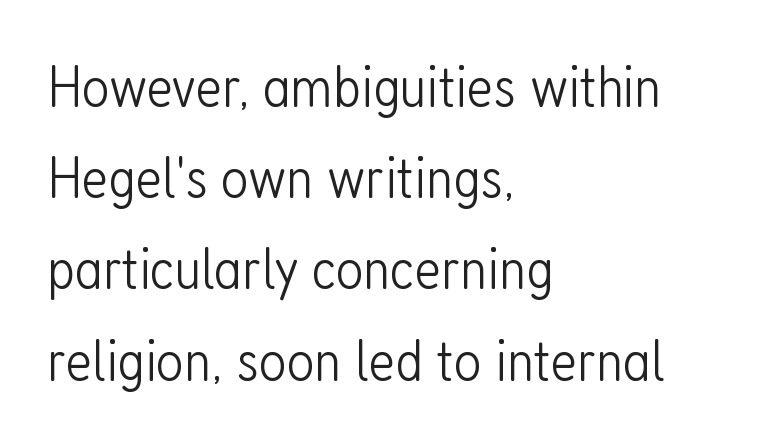
Q: Is the text bold? A: No.
Q: Is the text italic (slanted)? A: No, it is upright.
Q: Is the typeface a serif or a sans-serif typeface? A: Sans-serif.
Q: Is the text underlined? A: No.
Q: How is the paragraph aligned? A: Left-aligned.
Q: Is the spacing between letters normal or unusually wide? A: Normal.
Q: Is the spacing between lines tight, normal or loose? A: Normal.
Q: Width (condensed, normal, or wide)? A: Condensed.
Q: Stroke contrast? A: Low.
Q: x-height? A: Medium.
Q: Monospaced? A: No.
